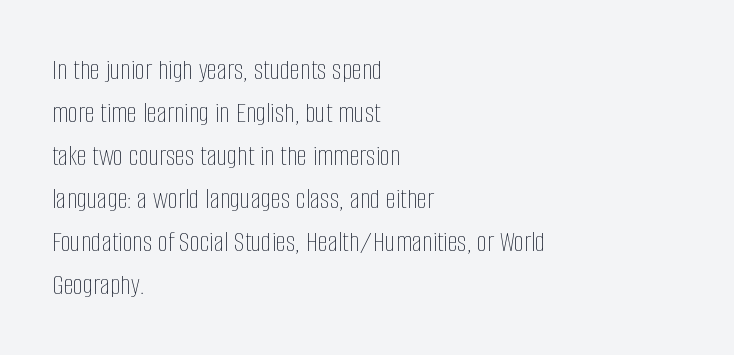
The image shows 29 px thin, condensed type, upright; set left-aligned, normal line spacing (1.48x), normal letter spacing, not underlined; low stroke contrast and a large x-height.
